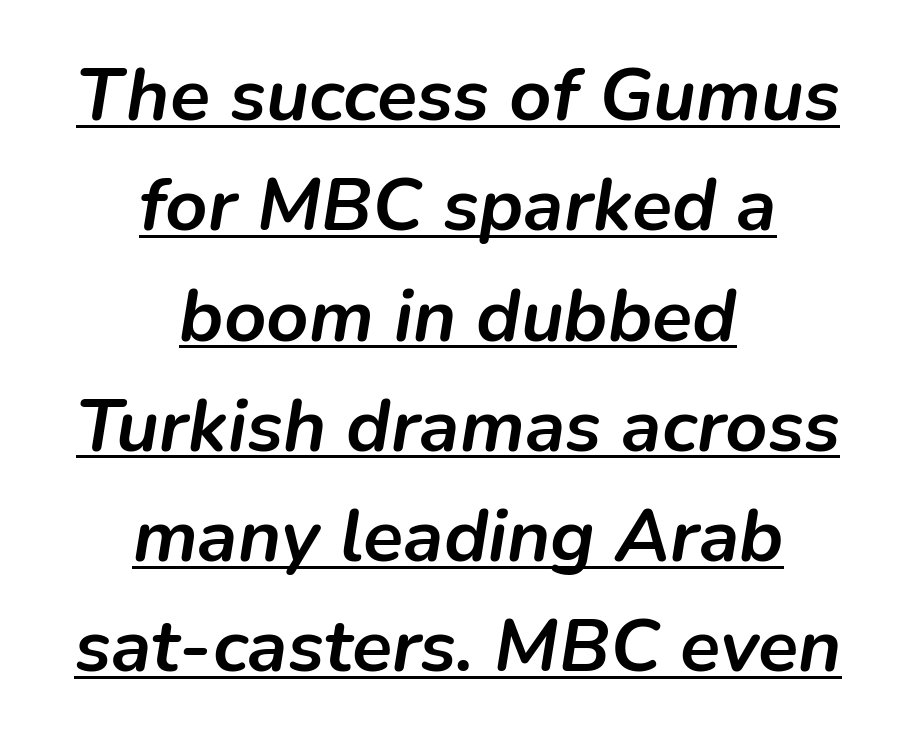
The image shows 74 px semibold type, italic (leaning right); set centered, normal line spacing (1.49x), normal letter spacing, underlined; low stroke contrast and a medium x-height.
